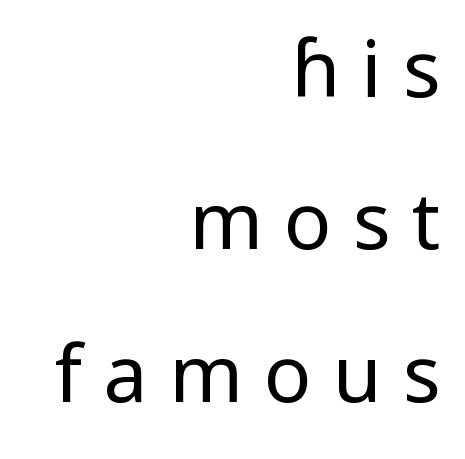
Q: Is the text bold? A: No.
Q: Is the text italic (slanted)? A: No, it is upright.
Q: Is the typeface a serif or a sans-serif typeface? A: Sans-serif.
Q: Is the text underlined? A: No.
Q: How is the paragraph aligned? A: Right-aligned.
Q: Is the spacing between letters normal or unusually wide? A: Unusually wide.
Q: Is the spacing between lines tight, normal or loose? A: Loose.
Q: Width (condensed, normal, or wide)? A: Normal.
Q: Stroke contrast? A: Low.
Q: x-height? A: Medium.
Q: Monospaced? A: No.
